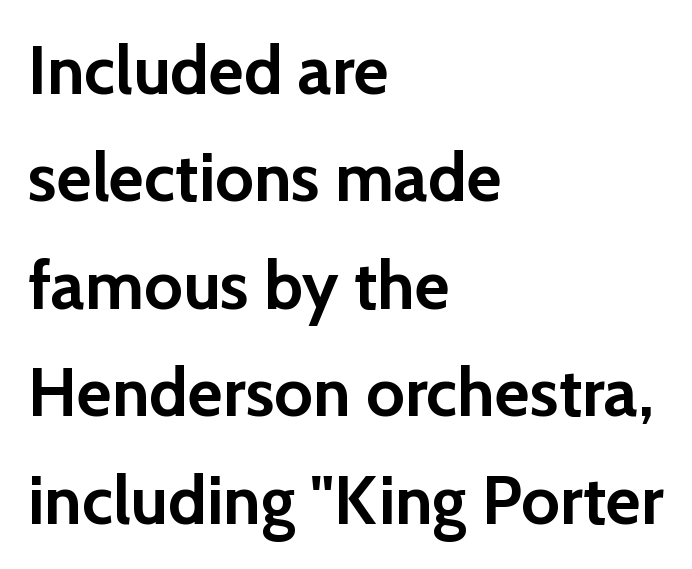
The image shows 68 px semibold sans-serif type, upright; set left-aligned, normal line spacing (1.58x), normal letter spacing, not underlined; low stroke contrast and a medium x-height.
